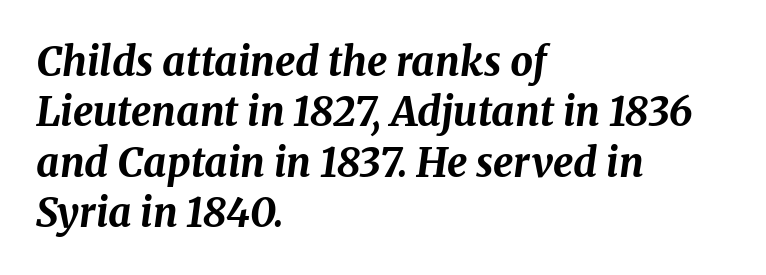
The image shows 40 px bold type, italic (leaning right); set left-aligned, normal line spacing (1.26x), normal letter spacing, not underlined; medium stroke contrast and a medium x-height.
